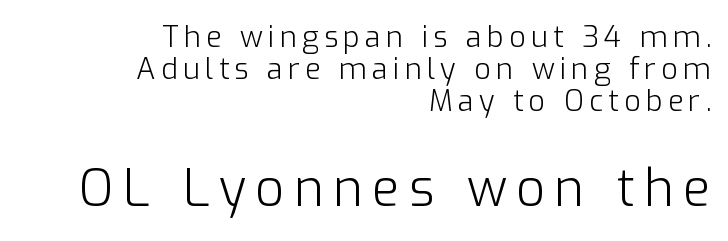
The image shows 51 px light sans-serif type, upright; set right-aligned, tight line spacing (1.11x), not underlined; the second (bottom) block is 1.76x larger; low stroke contrast and a medium x-height.
